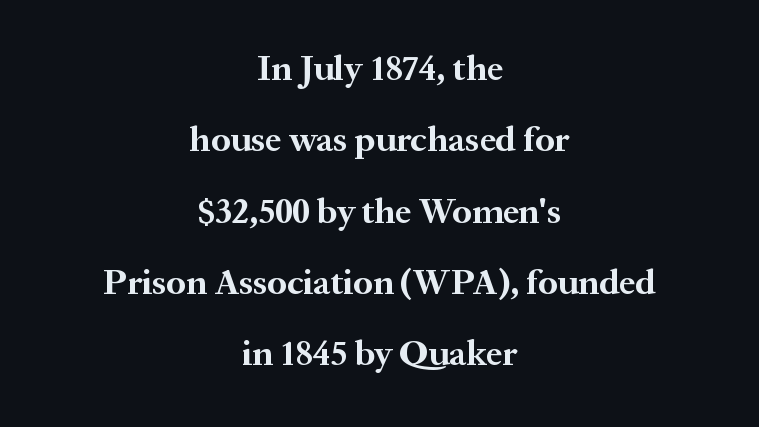
Line starts and ends both wander, symmetrically. Typographically, this falls in the serif category. Clear beneath every line of the passage. Successive baselines arrive slowly, with a big drop between each. The letters advance in unequal steps, a hallmark of proportional type.
